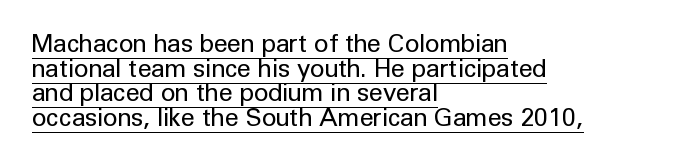
Q: Is the text bold? A: No.
Q: Is the text italic (slanted)? A: No, it is upright.
Q: Is the text underlined? A: Yes.
Q: How is the paragraph aligned? A: Left-aligned.
Q: Is the spacing between letters normal or unusually wide? A: Normal.
Q: Is the spacing between lines tight, normal or loose? A: Tight.
